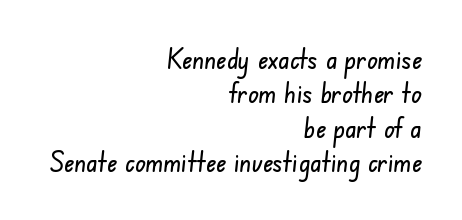
A student would call this right alignment; a typographer would say flush right, rag left. Do the characters align in a grid? No, the font is proportional. Look at the tracking — it's just the regular setting, nothing added. Serifs: no, the terminals of the letterforms are clean. The words here are not underlined.
